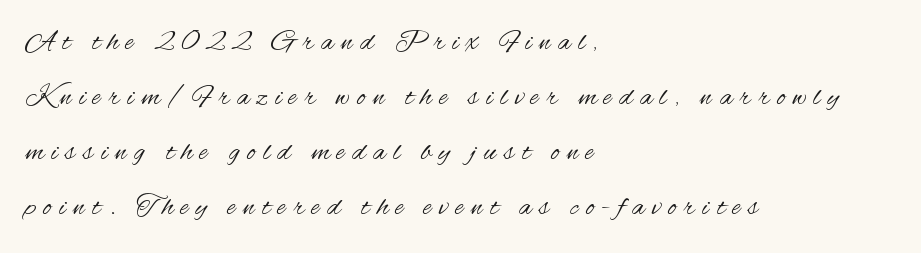
Q: Is the text bold? A: No.
Q: Is the text italic (slanted)? A: Yes.
Q: Is the typeface a serif or a sans-serif typeface? A: Sans-serif.
Q: Is the text underlined? A: No.
Q: How is the paragraph aligned? A: Left-aligned.
Q: Is the spacing between letters normal or unusually wide? A: Unusually wide.
Q: Is the spacing between lines tight, normal or loose? A: Loose.
Q: Width (condensed, normal, or wide)? A: Condensed.
Q: Stroke contrast? A: Medium.
Q: x-height? A: Small.
Q: Monospaced? A: No.
